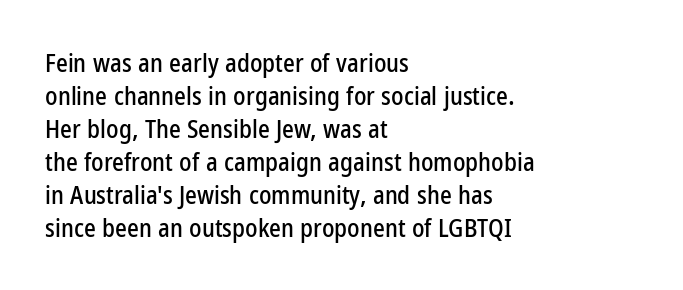
Every row of glyphs begins at an identical x-position on the left. Words appear dense and cohesive because spacing is normal. Unlike italic type, these characters show no tilt at all. Vertical spacing — default. Check under the words: just untouched page.
